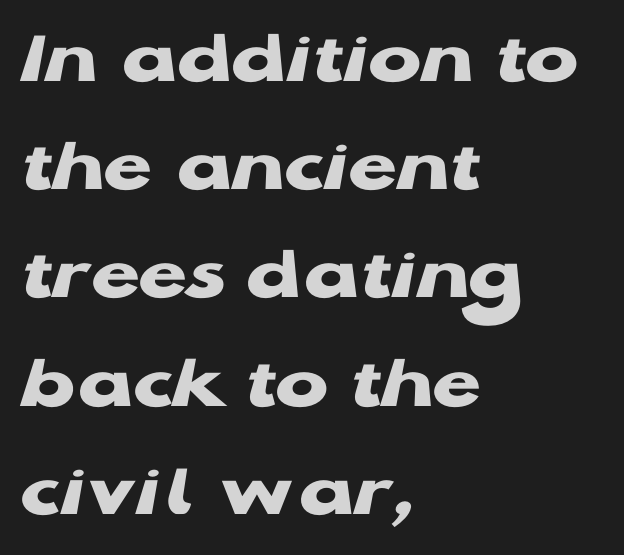
{"serif": "no", "italic": "no", "bold": "yes", "weight": "heavy", "width": "wide", "stroke_contrast": "low", "x_height": "medium", "monospaced": "no", "underline": "no", "align": "left", "line_spacing": "normal", "line_spacing_ratio": 1.37, "letter_spacing": "normal", "letter_spacing_em": 0.0, "glyph_px": 79}
